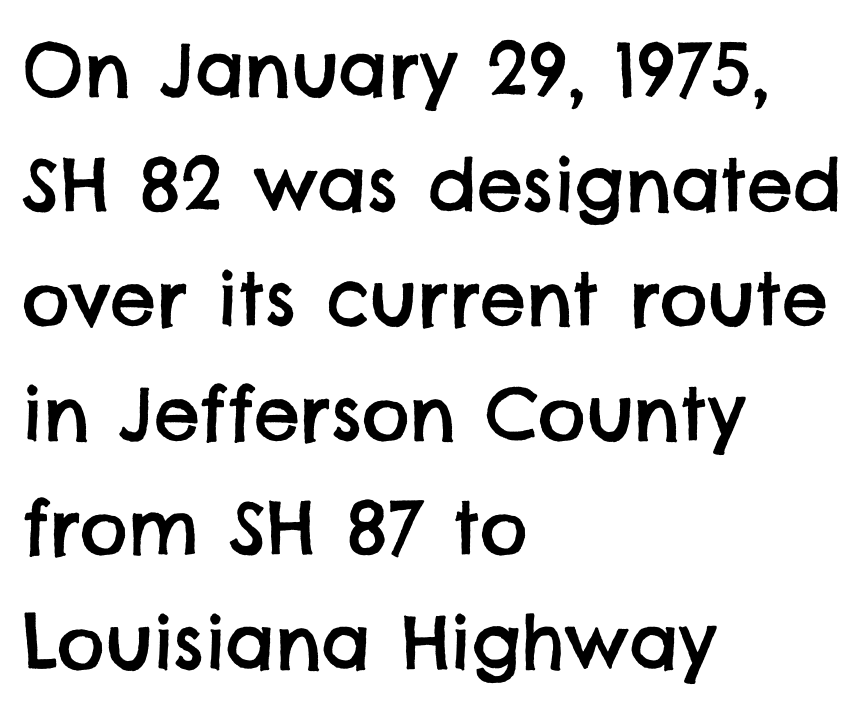
Q: Is the typeface a serif or a sans-serif typeface? A: Sans-serif.
Q: Is the text underlined? A: No.
Q: How is the paragraph aligned? A: Left-aligned.
Q: Is the spacing between letters normal or unusually wide? A: Normal.
Q: Is the spacing between lines tight, normal or loose? A: Normal.
Q: Width (condensed, normal, or wide)? A: Normal.
Q: Stroke contrast? A: Low.
Q: x-height? A: Large.
Q: Monospaced? A: No.
